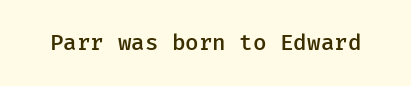
{"italic": "no", "bold": "semi", "underline": "no", "letter_spacing": "normal", "letter_spacing_em": 0.0, "glyph_px": 22}
